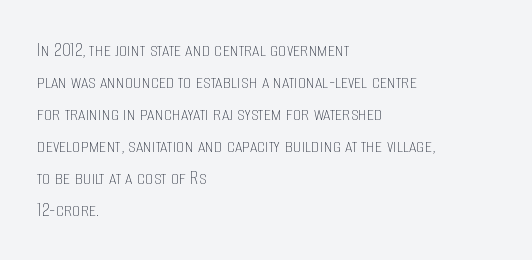
Vertical strokes here are truly vertical. The paragraph has a hard left edge and a soft right edge. The rendering uses a moderate line-height, typical for paragraphs. The cut favours lightness, reaching ordinary text weight at its darkest.
